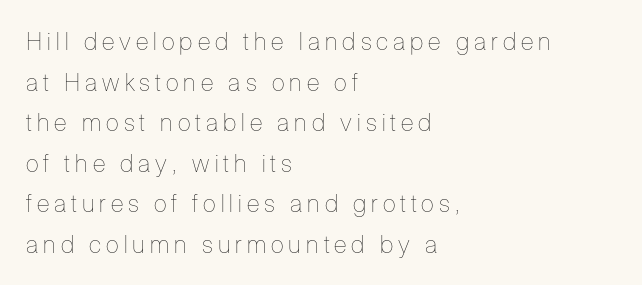
{"italic": "no", "bold": "no", "underline": "no", "align": "left", "line_spacing": "normal", "line_spacing_ratio": 1.69, "letter_spacing": "wide", "letter_spacing_em": 0.21, "glyph_px": 24}
